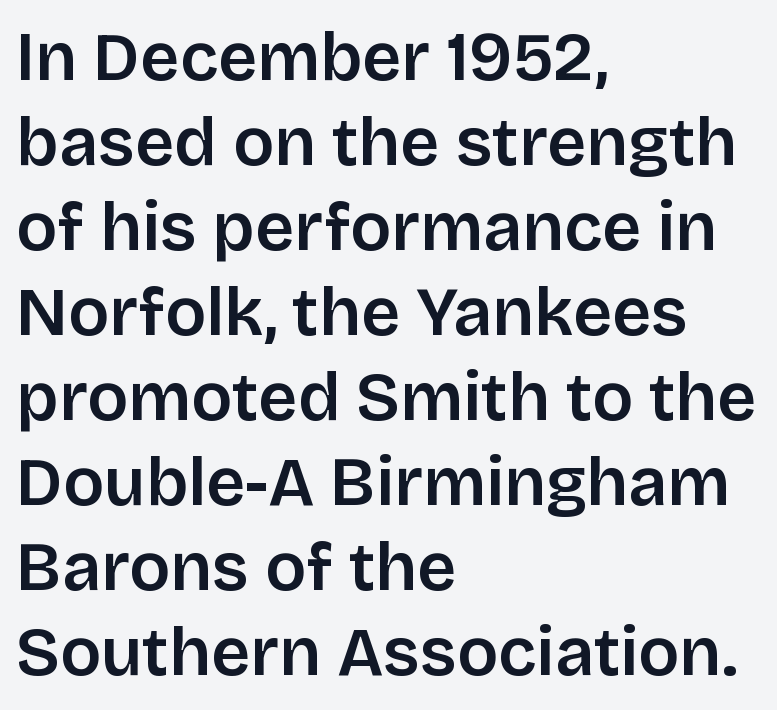
{"serif": "no", "italic": "no", "bold": "semi", "weight": "semibold", "width": "normal", "stroke_contrast": "low", "x_height": "large", "monospaced": "no", "underline": "no", "align": "left", "line_spacing": "normal", "line_spacing_ratio": 1.25, "letter_spacing": "normal", "letter_spacing_em": 0.0, "glyph_px": 68}
